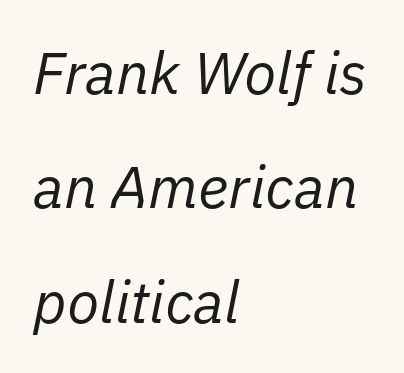
The image shows 59 px regular-weight type, italic (leaning right); set left-aligned, loose line spacing (1.94x), normal letter spacing, not underlined; low stroke contrast and a medium x-height.
